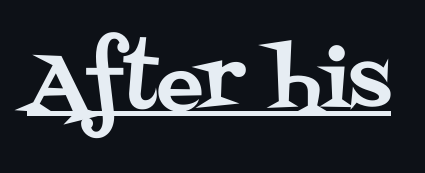
{"serif": "yes", "italic": "no", "width": "normal", "stroke_contrast": "medium", "x_height": "large", "monospaced": "no", "underline": "yes", "letter_spacing": "normal", "letter_spacing_em": 0.0, "glyph_px": 78}
